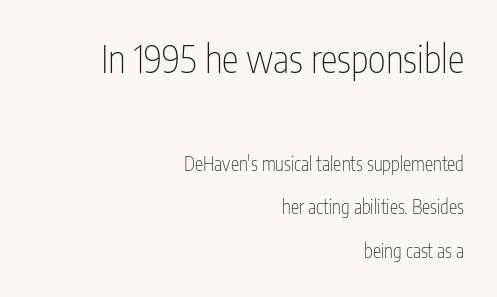
Q: Is the text bold? A: No.
Q: Is the text italic (slanted)? A: No, it is upright.
Q: Is the typeface a serif or a sans-serif typeface? A: Sans-serif.
Q: Is the text underlined? A: No.
Q: How is the paragraph aligned? A: Right-aligned.
Q: Is the spacing between letters normal or unusually wide? A: Normal.
Q: Is the spacing between lines tight, normal or loose? A: Loose.
Q: Which block of text is set in a larger size, the first (top) or the second (bottom)? A: The first (top) one.
Q: Width (condensed, normal, or wide)? A: Condensed.
Q: Stroke contrast? A: Low.
Q: x-height? A: Medium.
Q: Monospaced? A: No.
